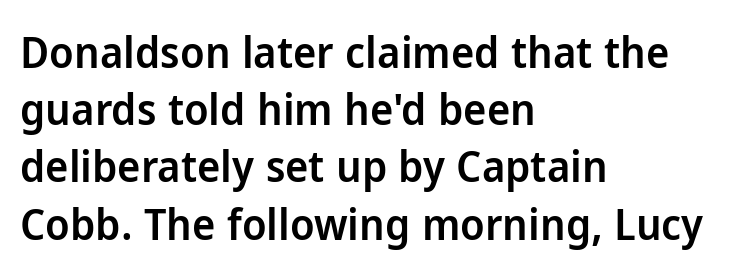
Line starts are locked; line ends wander. The lettering stays uniformly vertical, giving the passage a roman look. Vertical spacing — default. Just letters on the line, the space beneath them empty.
